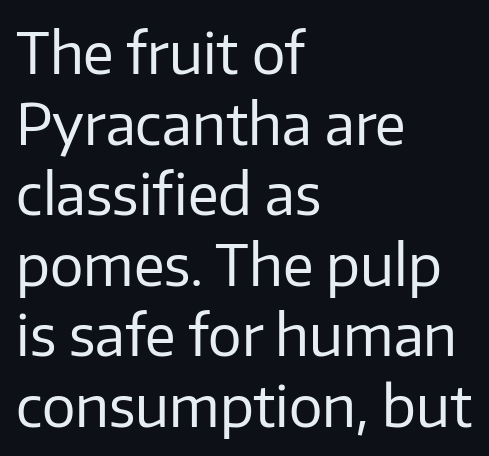
The image shows 56 px regular-weight sans-serif type, upright; set left-aligned, normal line spacing (1.26x), normal letter spacing, not underlined; low stroke contrast and a medium x-height.
